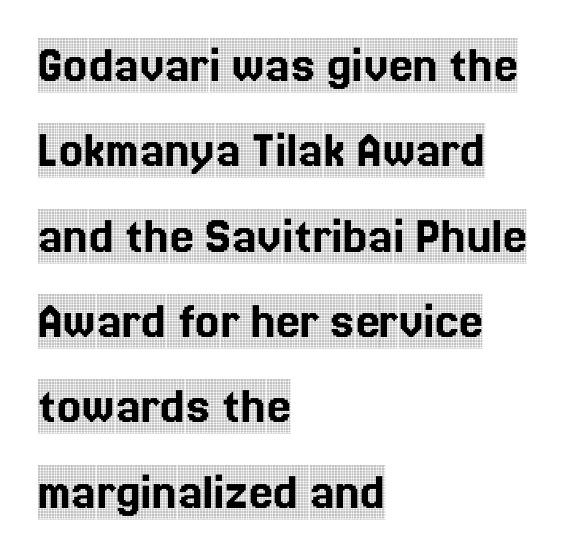
The image shows 54 px condensed serif type, upright; set left-aligned, normal line spacing (1.58x), normal letter spacing, not underlined; a large x-height.
